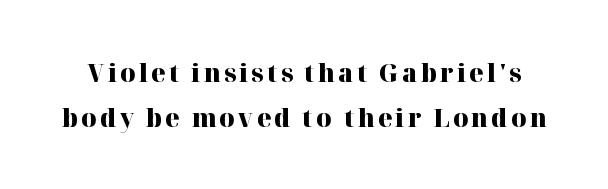
Weight check: bold — yes, fully. Plain, unruled lines of type. The typography opts for an upright posture over an oblique one.
